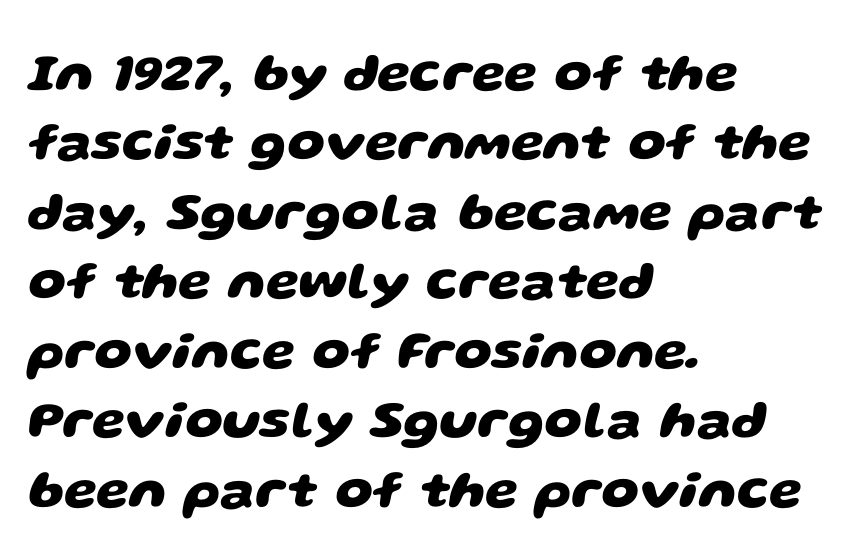
{"serif": "no", "bold": "yes", "weight": "heavy", "width": "wide", "stroke_contrast": "low", "x_height": "large", "monospaced": "no", "underline": "no", "align": "left", "line_spacing": "normal", "line_spacing_ratio": 1.31, "letter_spacing": "normal", "letter_spacing_em": 0.0, "glyph_px": 53}
